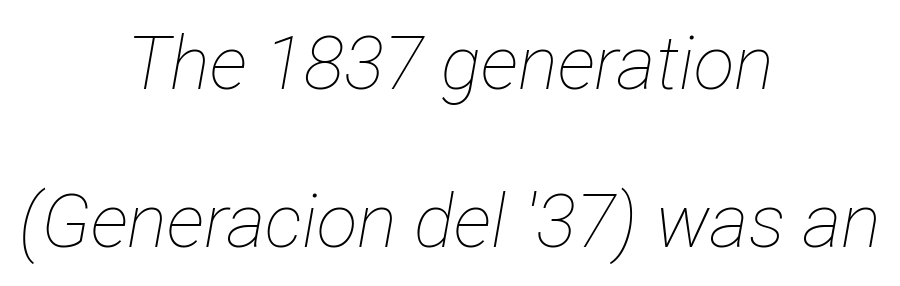
The image shows 75 px thin, condensed type, italic (leaning right); set centered, loose line spacing (2.11x), normal letter spacing, not underlined; low stroke contrast and a medium x-height.
